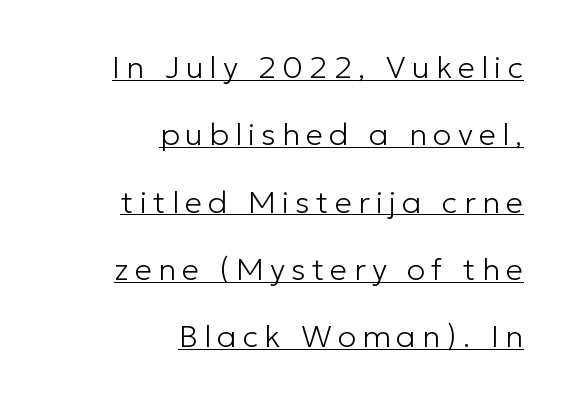
{"serif": "no", "italic": "no", "bold": "no", "weight": "light", "width": "normal", "stroke_contrast": "low", "x_height": "medium", "monospaced": "no", "underline": "yes", "align": "right", "line_spacing": "loose", "line_spacing_ratio": 2.17, "letter_spacing": "wide", "letter_spacing_em": 0.2, "glyph_px": 31}
